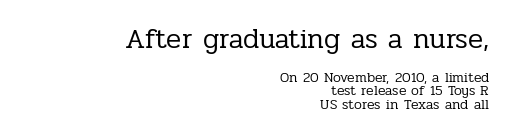
The letterforms sit at book weight or below. You could not count columns in this text — the font is proportionally spaced. Note: serifs present on the glyphs. Short note: letters normally spaced. Honestly, there is no underline to notice here at all. Posture: upright roman.
